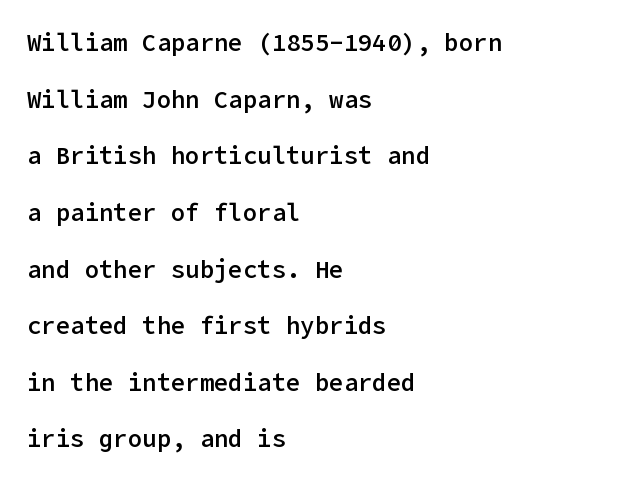
{"italic": "no", "bold": "semi", "underline": "no", "align": "left", "line_spacing": "loose", "line_spacing_ratio": 2.36, "letter_spacing": "normal", "letter_spacing_em": 0.0, "glyph_px": 24}
